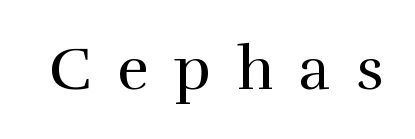
{"serif": "yes", "italic": "no", "bold": "no", "weight": "regular", "width": "normal", "stroke_contrast": "high", "x_height": "medium", "monospaced": "no", "underline": "no", "letter_spacing": "wide", "letter_spacing_em": 0.43, "glyph_px": 60}
